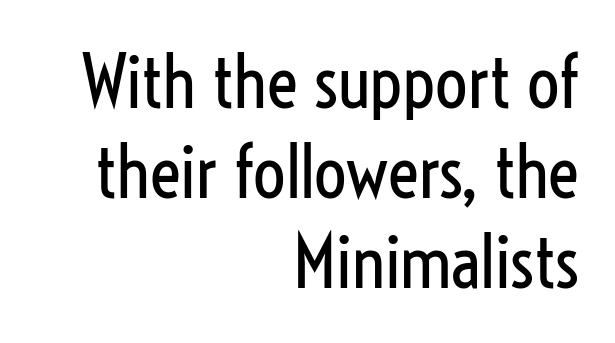
Q: Is the text bold? A: No.
Q: Is the text italic (slanted)? A: No, it is upright.
Q: Is the typeface a serif or a sans-serif typeface? A: Sans-serif.
Q: Is the text underlined? A: No.
Q: How is the paragraph aligned? A: Right-aligned.
Q: Is the spacing between letters normal or unusually wide? A: Normal.
Q: Is the spacing between lines tight, normal or loose? A: Normal.
Q: Width (condensed, normal, or wide)? A: Condensed.
Q: Stroke contrast? A: Low.
Q: x-height? A: Medium.
Q: Monospaced? A: No.
